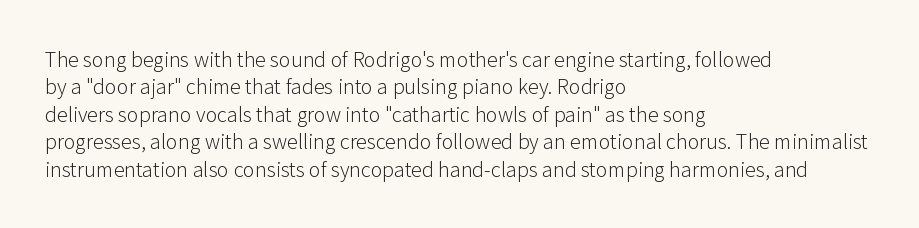
{"italic": "no", "bold": "no", "underline": "no", "align": "left", "line_spacing": "normal", "line_spacing_ratio": 1.25, "letter_spacing": "normal", "letter_spacing_em": 0.0, "glyph_px": 22}
